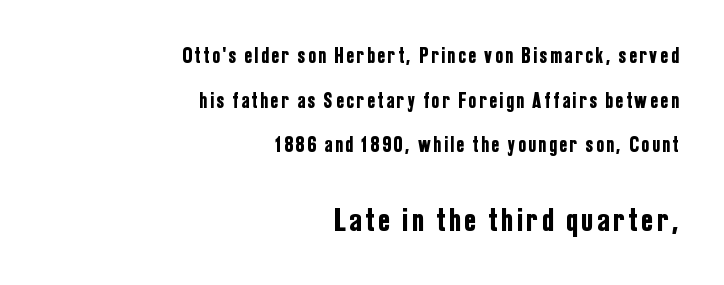
Posture: vertical. Grotesque or geometric, the face here clearly has no serifs. Every row of glyphs terminates at an identical x-position on the right. Here the designer chose a conventional face with non-uniform glyph widths. The line-height multiplier appears high, well above default.
